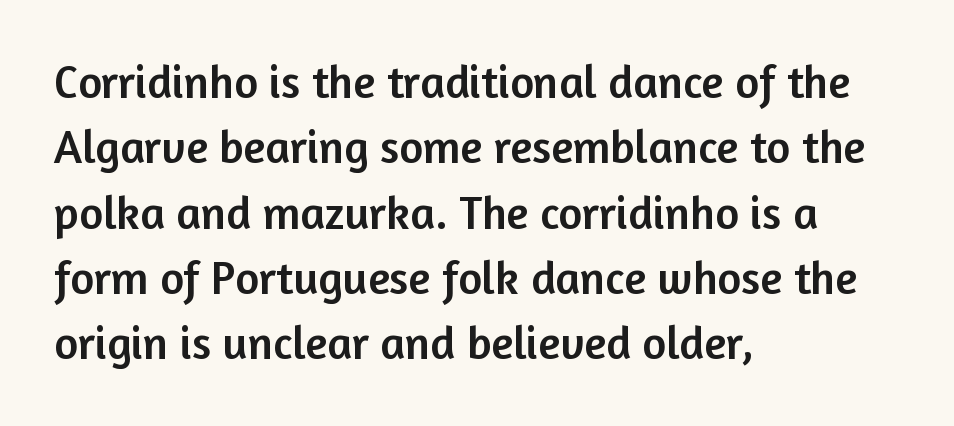
Q: Is the text italic (slanted)? A: No, it is upright.
Q: Is the typeface a serif or a sans-serif typeface? A: Sans-serif.
Q: Is the text underlined? A: No.
Q: How is the paragraph aligned? A: Left-aligned.
Q: Is the spacing between letters normal or unusually wide? A: Normal.
Q: Is the spacing between lines tight, normal or loose? A: Normal.
Q: Width (condensed, normal, or wide)? A: Normal.
Q: Stroke contrast? A: Low.
Q: x-height? A: Medium.
Q: Monospaced? A: No.
